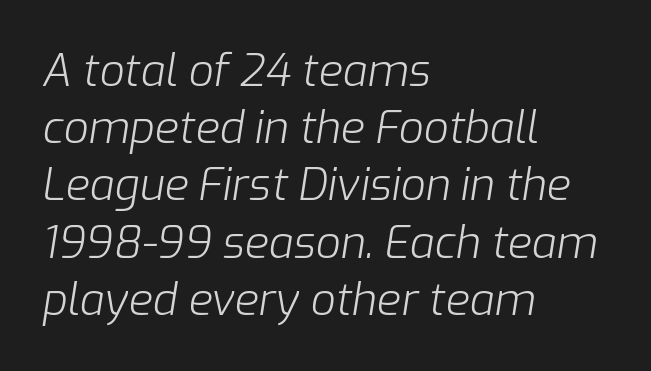
{"italic": "yes", "lean": "right", "slant_degrees": 9, "bold": "no", "weight": "light", "width": "normal", "stroke_contrast": "low", "x_height": "medium", "monospaced": "no", "underline": "no", "align": "left", "line_spacing": "normal", "line_spacing_ratio": 1.3, "letter_spacing": "normal", "letter_spacing_em": 0.0, "glyph_px": 44}
